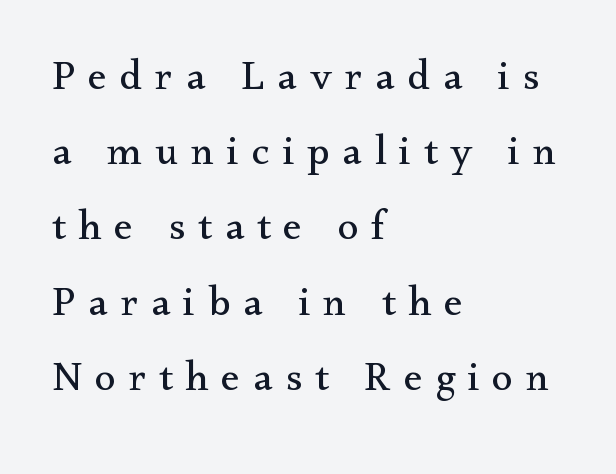
The image shows 42 px regular-weight serif type, upright; set left-aligned, line spacing 1.79x, unusually wide letter spacing (+0.31 em), not underlined; medium stroke contrast and a small x-height.
